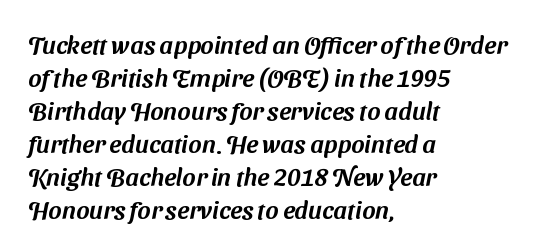
Q: Is the text underlined? A: No.
Q: How is the paragraph aligned? A: Left-aligned.
Q: Is the spacing between letters normal or unusually wide? A: Normal.
Q: Is the spacing between lines tight, normal or loose? A: Normal.
